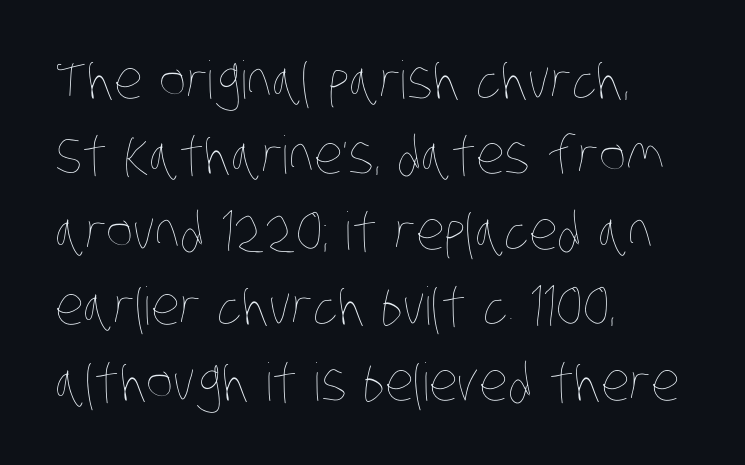
Is the stroke heavy? The answer is a plain regular-or-lighter. The setting favours the left margin, as ordinary paragraphs usually do. Tracking value appears to be zero — textbook default spacing. You could not count columns in this text — the font is proportionally spaced. The specimen omits any rule beneath the text block's lines.
